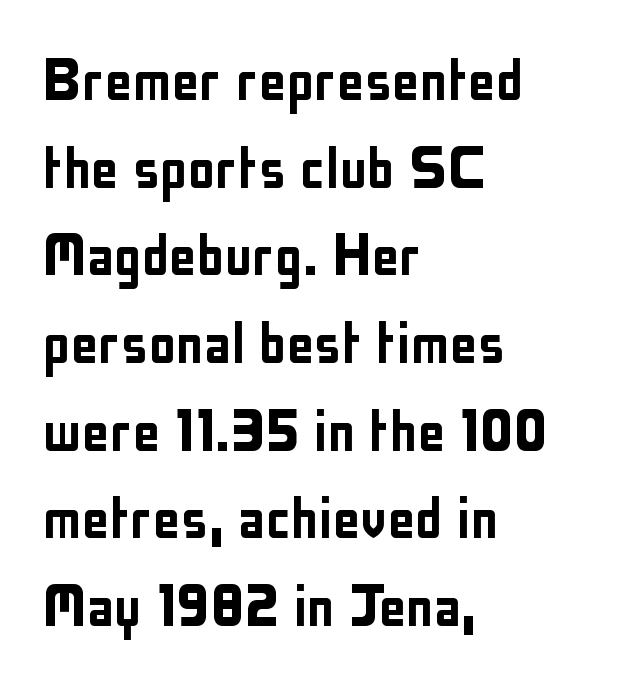
{"serif": "no", "italic": "no", "width": "condensed", "stroke_contrast": "low", "x_height": "medium", "monospaced": "no", "underline": "no", "align": "left", "line_spacing": "normal", "line_spacing_ratio": 1.27, "letter_spacing": "normal", "letter_spacing_em": 0.0, "glyph_px": 69}
